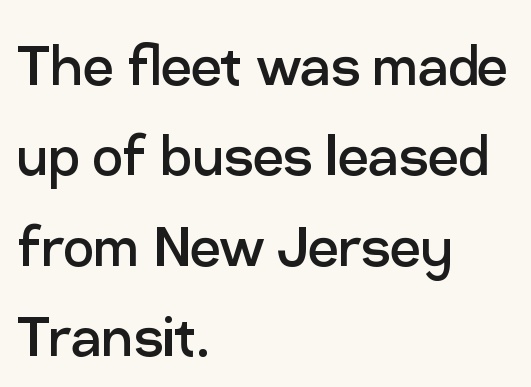
Q: Is the text bold? A: No.
Q: Is the text italic (slanted)? A: No, it is upright.
Q: Is the typeface a serif or a sans-serif typeface? A: Sans-serif.
Q: Is the text underlined? A: No.
Q: How is the paragraph aligned? A: Left-aligned.
Q: Is the spacing between letters normal or unusually wide? A: Normal.
Q: Is the spacing between lines tight, normal or loose? A: Normal.
Q: Width (condensed, normal, or wide)? A: Normal.
Q: Stroke contrast? A: Low.
Q: x-height? A: Medium.
Q: Monospaced? A: No.
